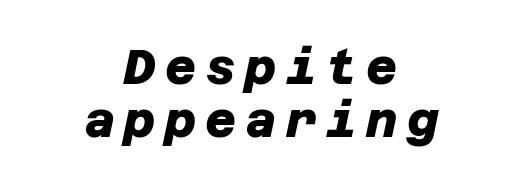
Q: Is the text bold? A: Yes.
Q: Is the typeface a serif or a sans-serif typeface? A: Sans-serif.
Q: Is the text underlined? A: No.
Q: How is the paragraph aligned? A: Centered.
Q: Is the spacing between lines tight, normal or loose? A: Tight.
Q: Width (condensed, normal, or wide)? A: Normal.
Q: Stroke contrast? A: Low.
Q: x-height? A: Large.
